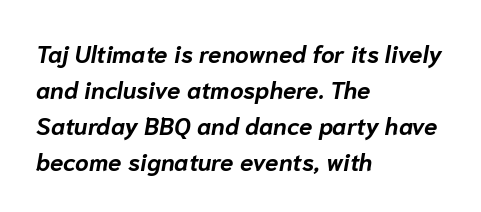
{"italic": "yes", "lean": "right", "slant_degrees": 10, "bold": "yes", "underline": "no", "align": "left", "line_spacing": "normal", "line_spacing_ratio": 1.5, "letter_spacing": "normal", "letter_spacing_em": 0.0, "glyph_px": 24}
